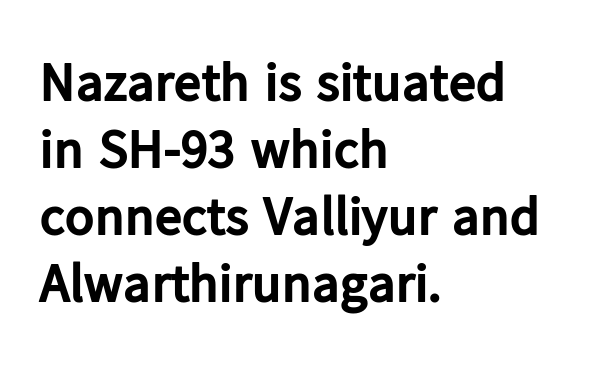
The letters stand upright; this is a roman face. Stroke thickness is high; the sample reads as a true bold. Beneath every word, the page is bare. The type is set solid horizontally, with unmodified tracking. Do the characters align in a grid? No, the font is proportional. Does the type have serifs? No, each stem ends abruptly.
